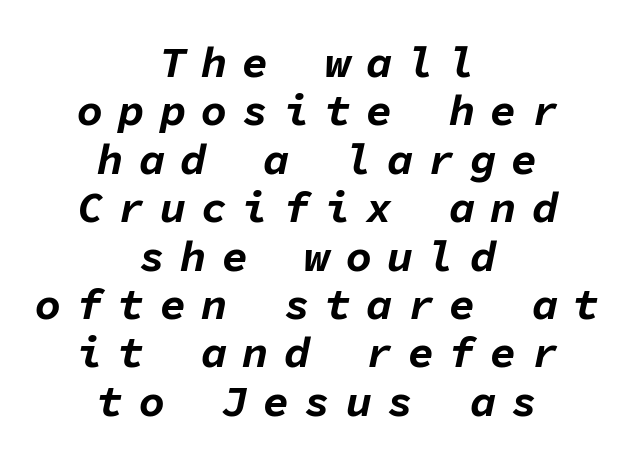
{"italic": "yes", "lean": "right", "slant_degrees": 11, "bold": "yes", "weight": "bold", "width": "normal", "stroke_contrast": "low", "x_height": "medium", "monospaced": "yes", "underline": "no", "align": "center", "line_spacing": "tight", "line_spacing_ratio": 1.1, "letter_spacing": "wide", "letter_spacing_em": 0.34, "glyph_px": 44}
